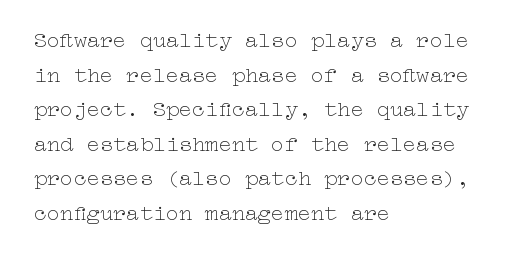
The image shows 22 px text type, upright; set left-aligned, normal line spacing (1.57x), normal letter spacing, not underlined.
